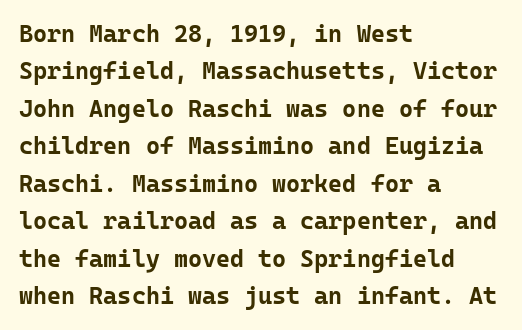
Q: Is the text bold? A: Yes.
Q: Is the text italic (slanted)? A: No, it is upright.
Q: Is the text underlined? A: No.
Q: How is the paragraph aligned? A: Left-aligned.
Q: Is the spacing between letters normal or unusually wide? A: Normal.
Q: Is the spacing between lines tight, normal or loose? A: Normal.
